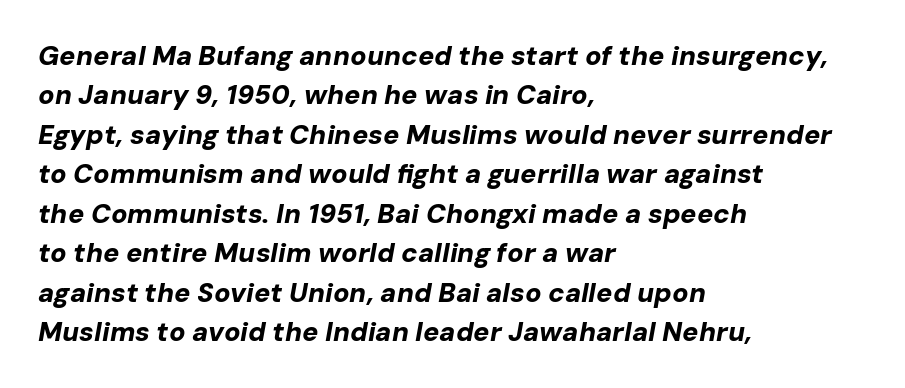
Q: Is the text bold? A: Yes.
Q: Is the text italic (slanted)? A: Yes, it leans right by about 10 degrees.
Q: Is the text underlined? A: No.
Q: How is the paragraph aligned? A: Left-aligned.
Q: Is the spacing between letters normal or unusually wide? A: Normal.
Q: Is the spacing between lines tight, normal or loose? A: Normal.
